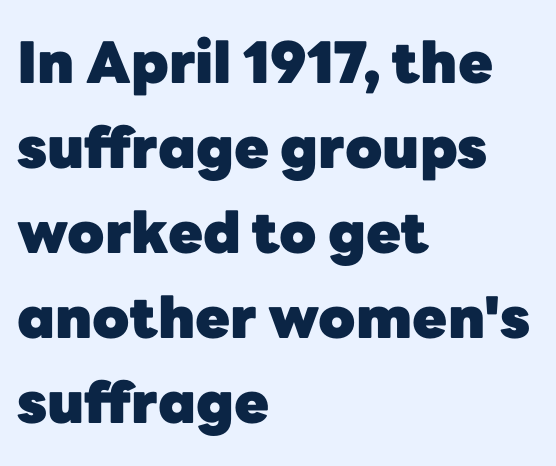
The image shows 57 px heavy sans-serif type, upright; set left-aligned, normal line spacing (1.49x), normal letter spacing, not underlined; low stroke contrast and a medium x-height.
